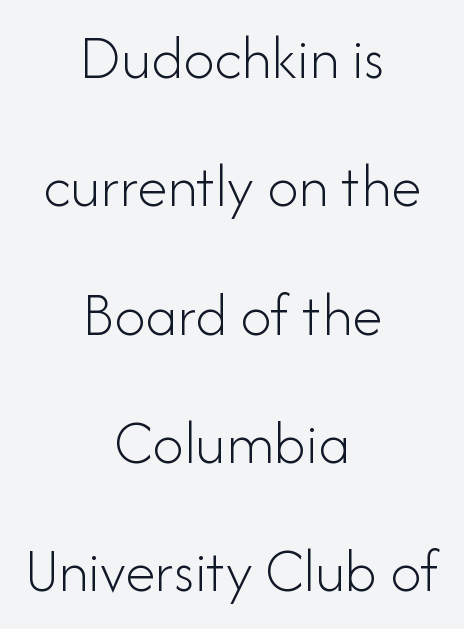
The image shows 62 px light sans-serif type, upright; set centered, loose line spacing (2.07x), normal letter spacing, not underlined; low stroke contrast and a small x-height.
